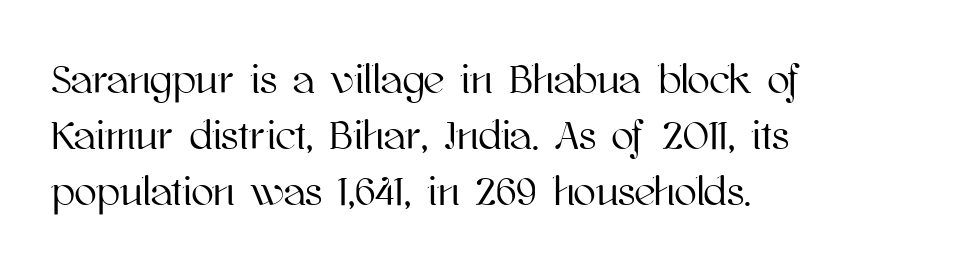
Nobody touched the tracking dial on this one. Proportional: the letters do not fall into vertical columns. Type without underlining. Where is the straight margin? On the left. The lettering holds an erect, upright posture throughout.
